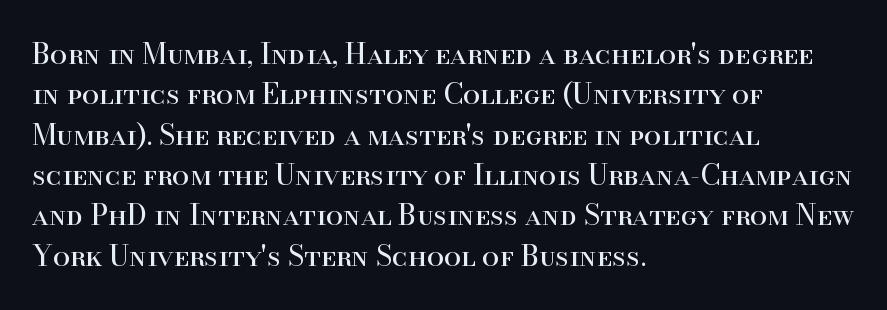
{"serif": "yes", "italic": "no", "bold": "no", "weight": "regular", "width": "normal", "stroke_contrast": "high", "x_height": "small", "monospaced": "no", "underline": "no", "align": "left", "line_spacing": "normal", "line_spacing_ratio": 1.44, "letter_spacing": "normal", "letter_spacing_em": 0.0, "glyph_px": 28}
